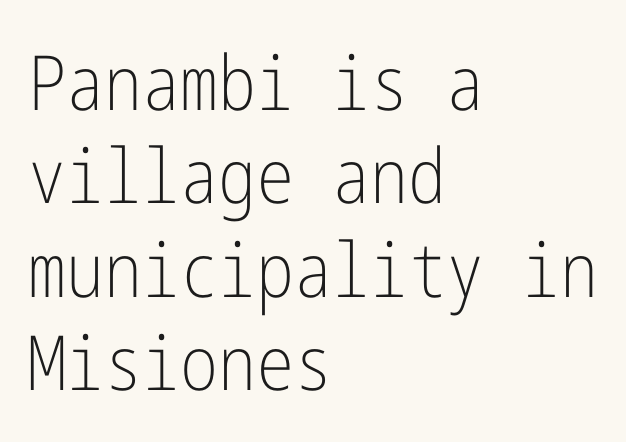
Q: Is the text bold? A: No.
Q: Is the text italic (slanted)? A: No, it is upright.
Q: Is the typeface a serif or a sans-serif typeface? A: Sans-serif.
Q: Is the text underlined? A: No.
Q: How is the paragraph aligned? A: Left-aligned.
Q: Is the spacing between letters normal or unusually wide? A: Normal.
Q: Width (condensed, normal, or wide)? A: Condensed.
Q: Stroke contrast? A: Low.
Q: x-height? A: Medium.
